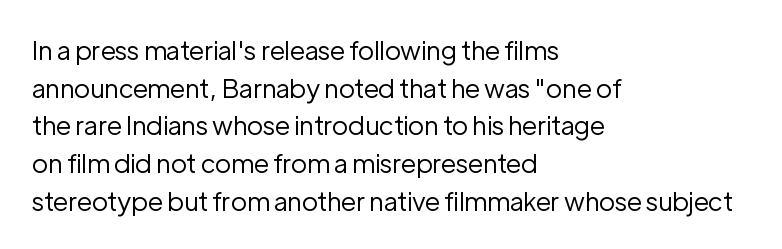
Q: Is the text bold? A: No.
Q: Is the text italic (slanted)? A: No, it is upright.
Q: Is the text underlined? A: No.
Q: How is the paragraph aligned? A: Left-aligned.
Q: Is the spacing between letters normal or unusually wide? A: Normal.
Q: Is the spacing between lines tight, normal or loose? A: Normal.
